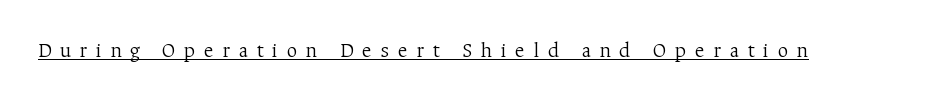
Q: Is the text bold? A: No.
Q: Is the text italic (slanted)? A: No, it is upright.
Q: Is the text underlined? A: Yes.
Q: Is the spacing between letters normal or unusually wide? A: Unusually wide.
